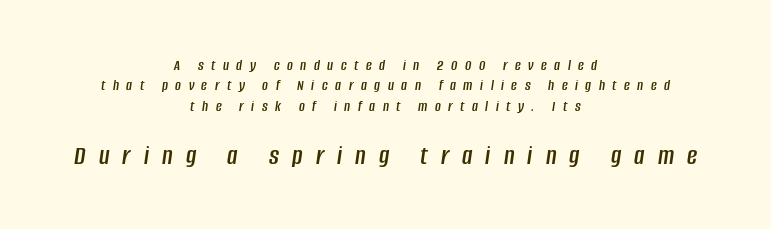
The image shows 28 px condensed type, italic (leaning right); set centered, normal line spacing (1.27x), unusually wide letter spacing (+0.47 em), not underlined; the second (bottom) block is 1.75x larger; low stroke contrast and a large x-height.
